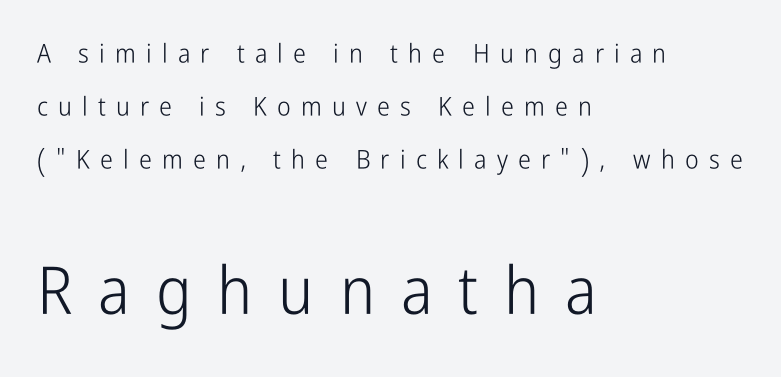
{"serif": "no", "italic": "no", "bold": "no", "weight": "light", "width": "condensed", "stroke_contrast": "low", "x_height": "medium", "monospaced": "no", "underline": "no", "align": "left", "line_spacing": "loose", "line_spacing_ratio": 2.04, "letter_spacing": "wide", "letter_spacing_em": 0.39, "larger_block": "second", "size_ratio": 2.54, "glyph_px": 66}
